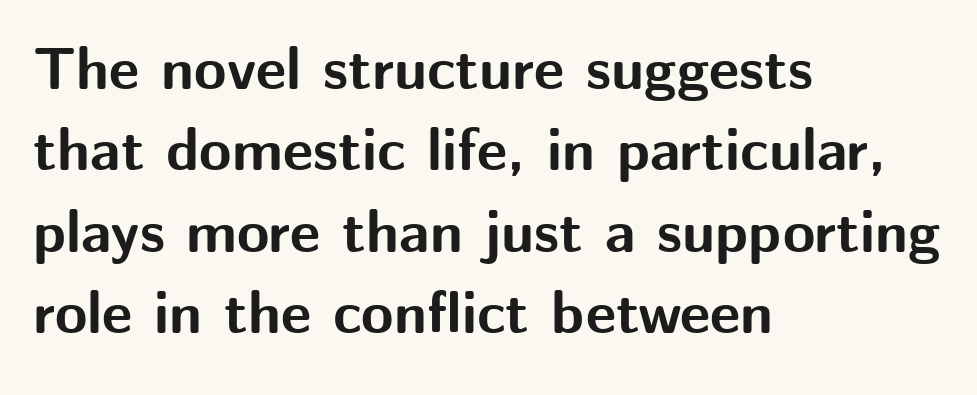
Q: Is the text bold? A: Yes.
Q: Is the text italic (slanted)? A: No, it is upright.
Q: Is the typeface a serif or a sans-serif typeface? A: Sans-serif.
Q: Is the text underlined? A: No.
Q: How is the paragraph aligned? A: Left-aligned.
Q: Is the spacing between letters normal or unusually wide? A: Normal.
Q: Is the spacing between lines tight, normal or loose? A: Normal.
Q: Width (condensed, normal, or wide)? A: Normal.
Q: Stroke contrast? A: Medium.
Q: x-height? A: Medium.
Q: Monospaced? A: No.
